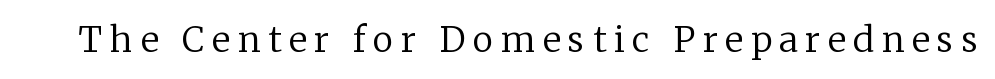
The strip under each line holds only bare page. Every stem runs plumb, perpendicular to the baseline. The letters advance in unequal steps, a hallmark of proportional type. Is the letter spacing exaggerated? Yes — the characters are pushed far apart. This is serif lettering, the kind often seen in printed books.
